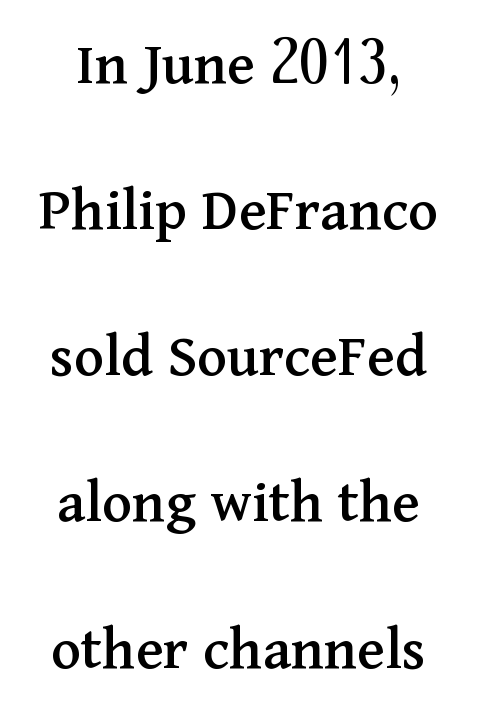
{"serif": "yes", "italic": "no", "width": "normal", "stroke_contrast": "medium", "x_height": "medium", "monospaced": "no", "underline": "no", "line_spacing": "loose", "line_spacing_ratio": 2.32, "letter_spacing": "normal", "letter_spacing_em": 0.0, "glyph_px": 63}
